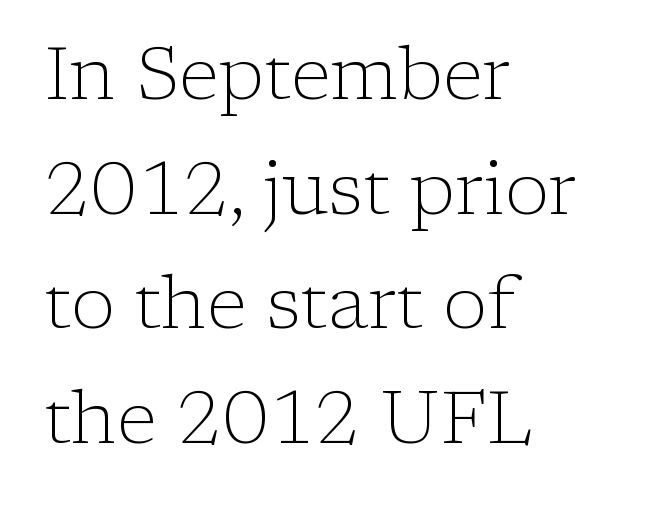
The paragraph has a hard left edge and a soft right edge. Baseline-to-baseline distance is the conventional proportion of letter height. Ascenders rise straight up at ninety degrees. This is not heavy type; no bold has been used. The glyphs are unaccompanied by any horizontal stroke below them.
